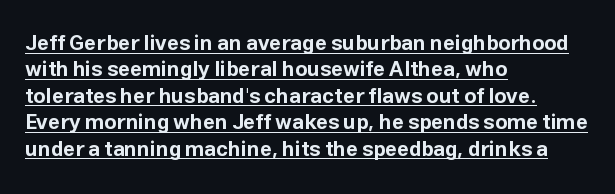
{"italic": "no", "bold": "yes", "underline": "yes", "align": "left", "line_spacing": "normal", "line_spacing_ratio": 1.26, "letter_spacing": "normal", "letter_spacing_em": 0.0, "glyph_px": 21}
